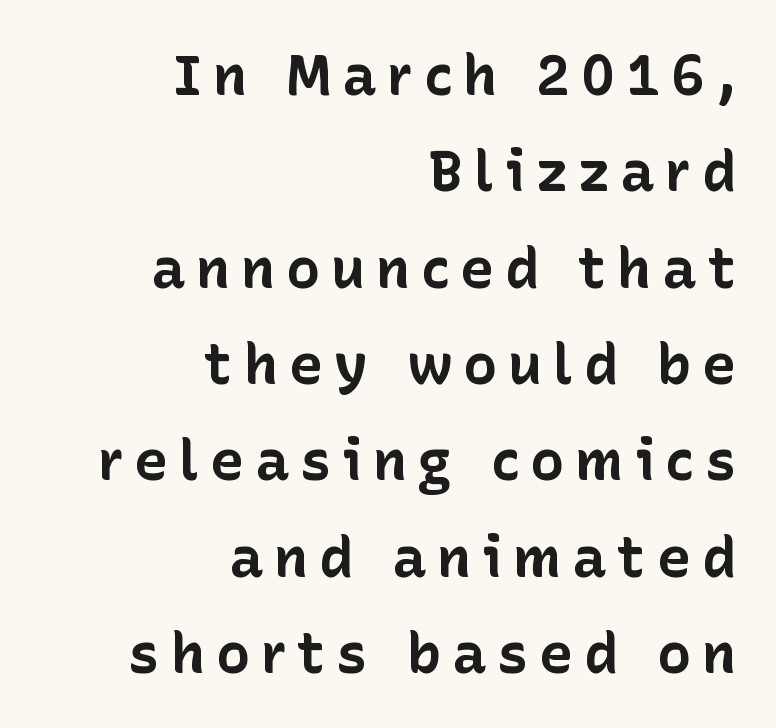
{"serif": "no", "italic": "no", "bold": "yes", "weight": "bold", "width": "normal", "stroke_contrast": "low", "x_height": "medium", "monospaced": "no", "underline": "no", "align": "right", "line_spacing": "normal", "line_spacing_ratio": 1.69, "glyph_px": 57}
